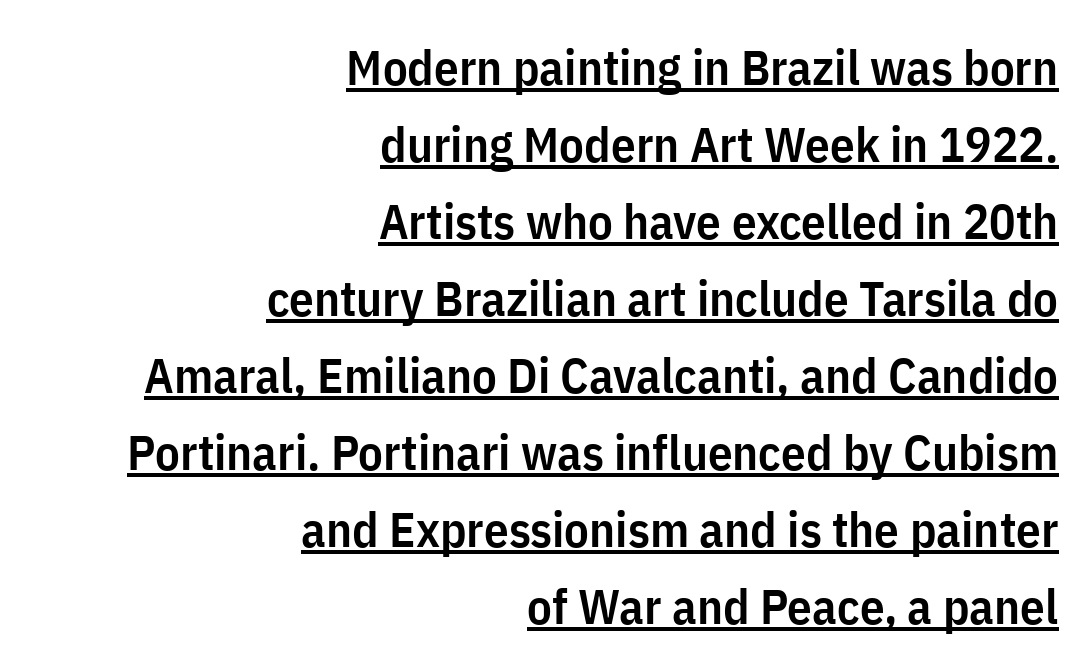
The image shows 49 px semibold, condensed sans-serif type, upright; set right-aligned, normal line spacing (1.57x), normal letter spacing, underlined; low stroke contrast and a medium x-height.
